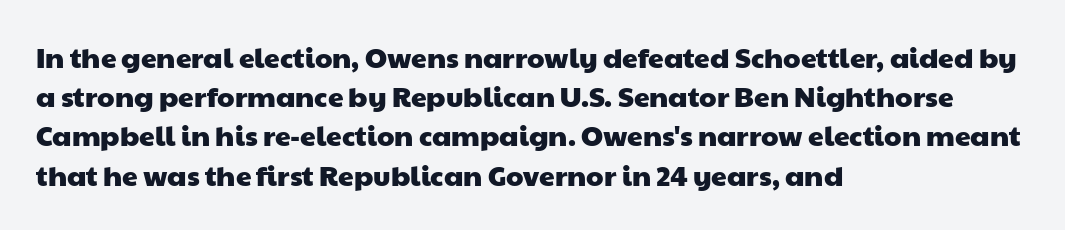
Q: Is the typeface a serif or a sans-serif typeface? A: Sans-serif.
Q: Is the text underlined? A: No.
Q: How is the paragraph aligned? A: Left-aligned.
Q: Is the spacing between letters normal or unusually wide? A: Normal.
Q: Is the spacing between lines tight, normal or loose? A: Normal.
Q: Width (condensed, normal, or wide)? A: Wide.
Q: Stroke contrast? A: Low.
Q: x-height? A: Medium.
Q: Monospaced? A: No.
